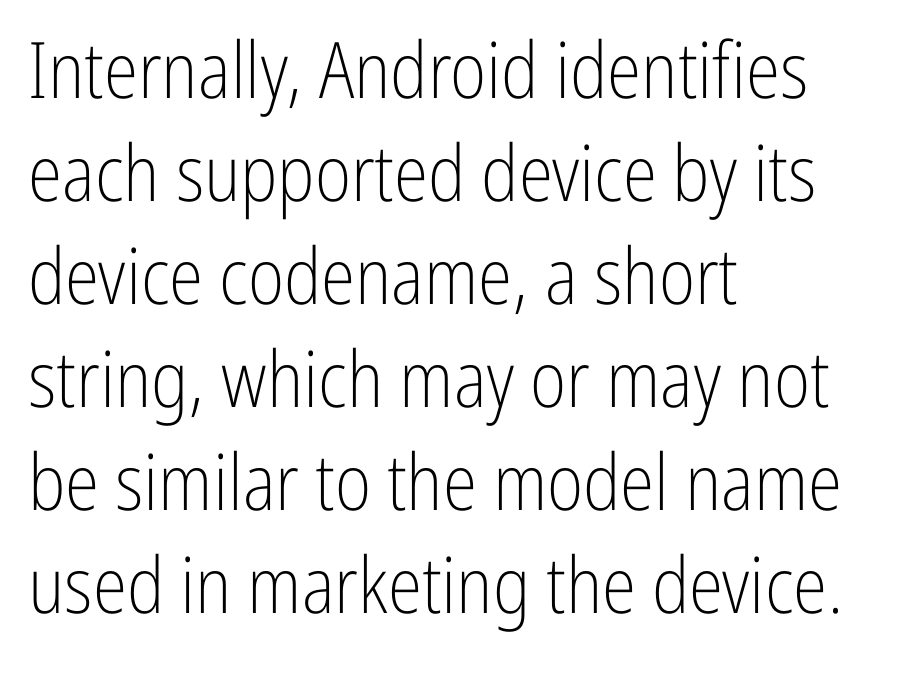
The image shows 78 px light, condensed sans-serif type, upright; set left-aligned, normal line spacing (1.32x), normal letter spacing, not underlined; low stroke contrast and a medium x-height.
